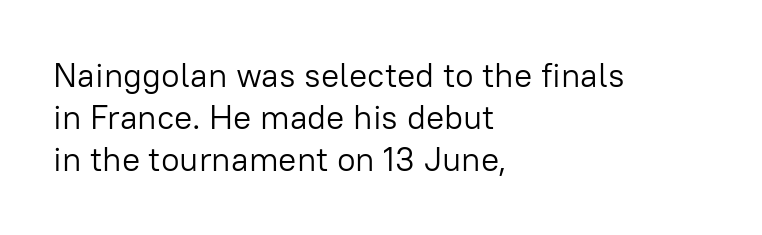
The image shows 34 px light sans-serif type, upright; set left-aligned, line spacing 1.24x, normal letter spacing, not underlined; low stroke contrast and a medium x-height.
